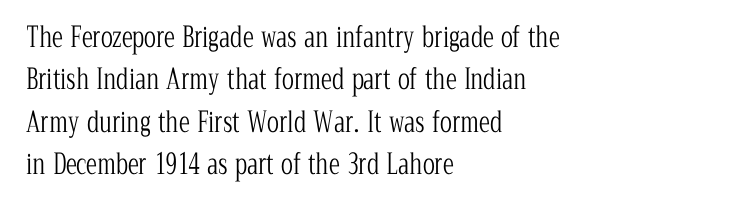
{"serif": "yes", "italic": "no", "bold": "no", "weight": "light", "width": "condensed", "stroke_contrast": "low", "x_height": "medium", "monospaced": "no", "underline": "no", "align": "left", "line_spacing": "normal", "line_spacing_ratio": 1.51, "letter_spacing": "normal", "letter_spacing_em": 0.0, "glyph_px": 28}
